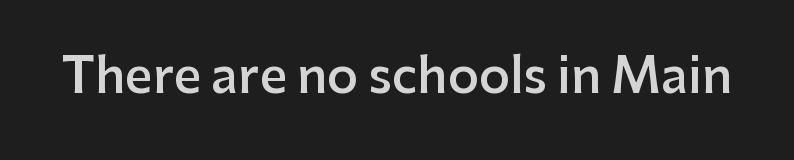
The letters advance in unequal steps, a hallmark of proportional type. Unlike a traditional serif, this face leaves its strokes unadorned. The letterforms sit shoulder to shoulder at normal distance. This is moderately heavy type, rendered in semibold. Plain, unruled lines of type.
